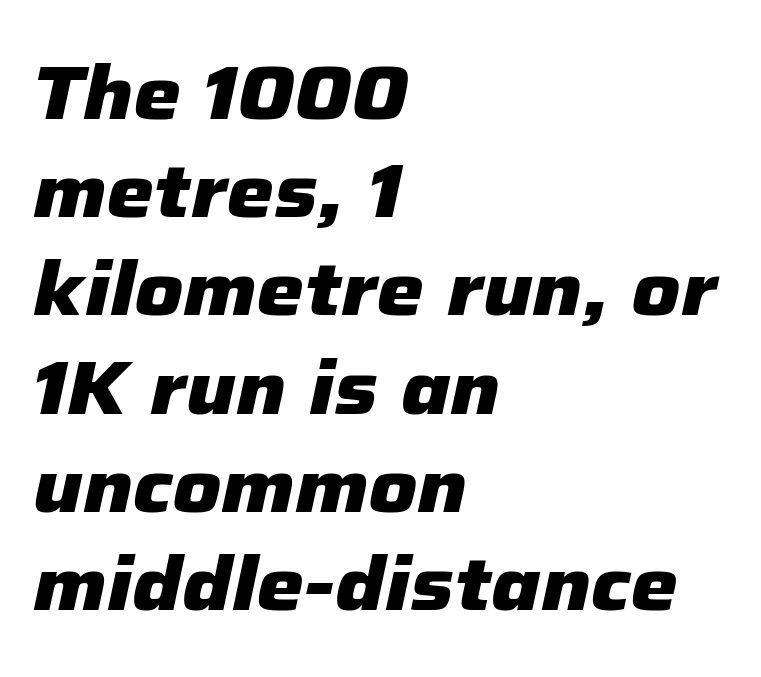
The image shows 75 px heavy type, italic (leaning right); set left-aligned, normal line spacing (1.31x), normal letter spacing, not underlined; low stroke contrast and a medium x-height.
